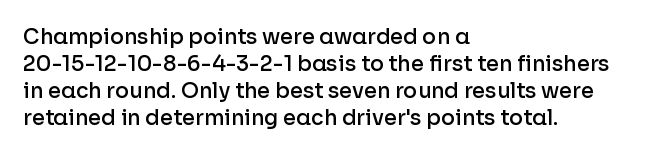
The image shows 21 px text type, upright; set left-aligned, normal line spacing (1.29x), normal letter spacing, not underlined.
